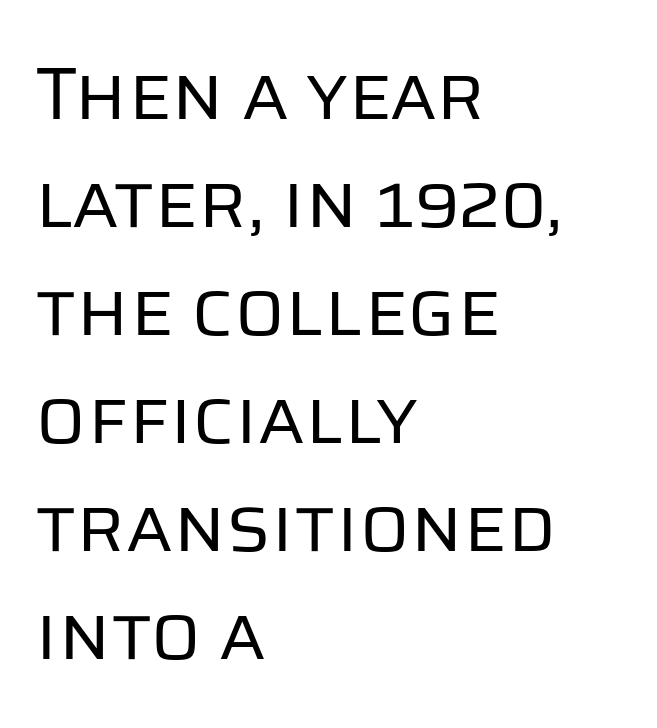
The image shows 74 px regular-weight sans-serif type, upright; set left-aligned, normal line spacing (1.46x), normal letter spacing, not underlined; low stroke contrast and a large x-height.
